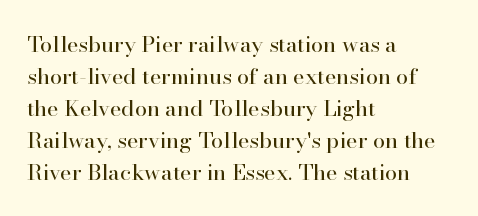
Q: Is the text bold? A: No.
Q: Is the text italic (slanted)? A: No, it is upright.
Q: Is the text underlined? A: No.
Q: How is the paragraph aligned? A: Left-aligned.
Q: Is the spacing between letters normal or unusually wide? A: Normal.
Q: Is the spacing between lines tight, normal or loose? A: Normal.
